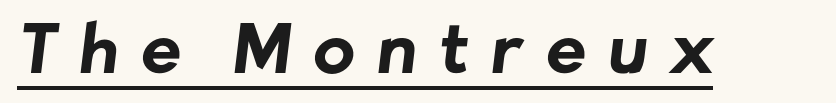
Character widths vary here, with narrow letters taking less room than wide ones. Heft: maximum for text — a bold. Someone cranked the tracking dial way up on this one. Descenders here cross a horizontal rule under the line.
